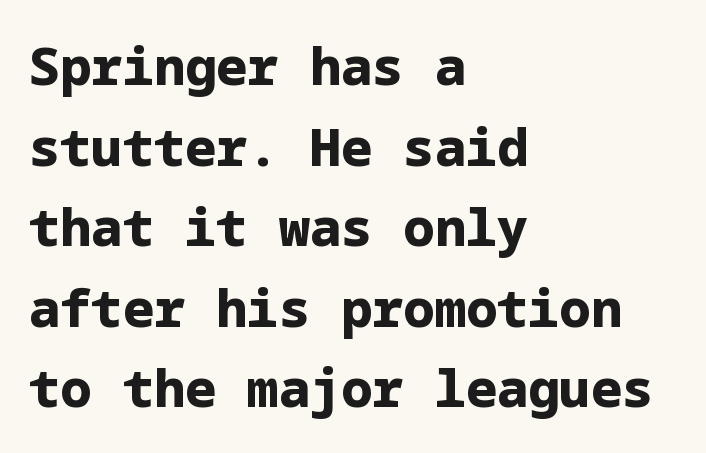
The image shows 52 px bold sans-serif type, upright; set left-aligned, normal line spacing (1.55x), normal letter spacing, not underlined; low stroke contrast and a medium x-height.
